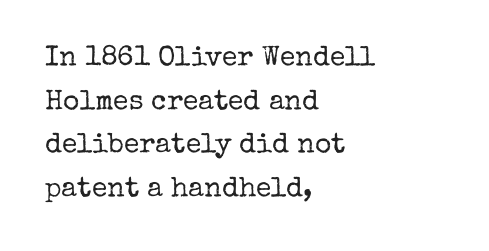
The image shows 28 px regular-weight serif type, upright; set left-aligned, normal line spacing (1.56x), normal letter spacing, not underlined; low stroke contrast and a medium x-height.
